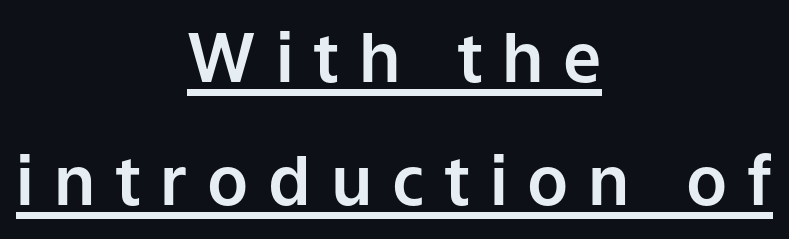
{"serif": "no", "italic": "no", "width": "normal", "stroke_contrast": "low", "x_height": "medium", "monospaced": "no", "underline": "yes", "align": "center", "line_spacing_ratio": 1.81, "letter_spacing": "wide", "letter_spacing_em": 0.29, "glyph_px": 68}
